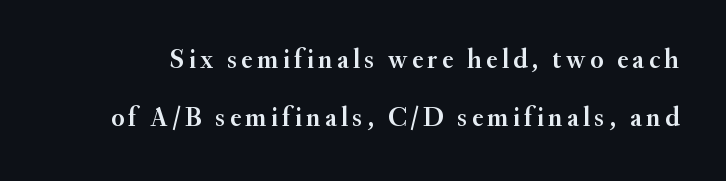
Q: Is the text italic (slanted)? A: No, it is upright.
Q: Is the text underlined? A: No.
Q: Is the spacing between lines tight, normal or loose? A: Loose.
